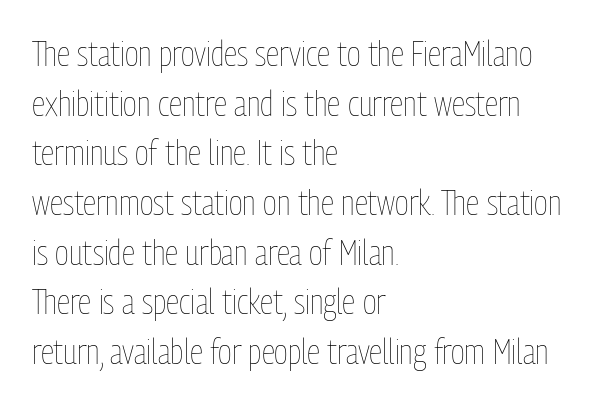
Every row of glyphs begins at an identical x-position on the left. You can tell it's not italic because the verticals are truly vertical. Is this a heavy cut? Hardly; it is regular or lighter. Reading down the column, the eye jumps a familiar distance to each next line. Words appear dense and cohesive because spacing is normal.
